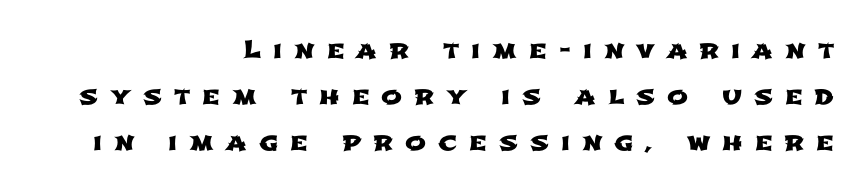
Q: Is the text underlined? A: No.
Q: How is the paragraph aligned? A: Right-aligned.
Q: Is the spacing between letters normal or unusually wide? A: Unusually wide.
